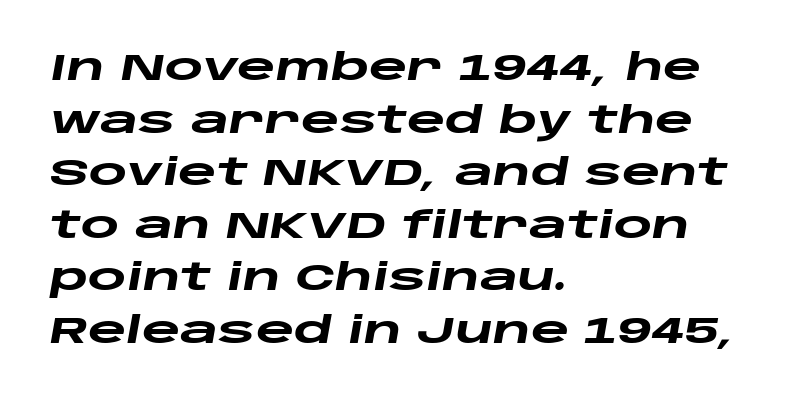
The image shows 37 px heavy, wide type, italic (leaning right); set left-aligned, normal line spacing (1.42x), normal letter spacing, not underlined; low stroke contrast and a large x-height.
